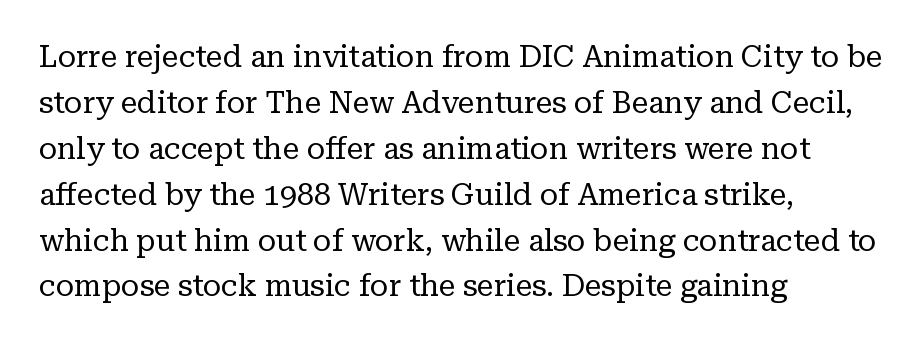
The lines in this sample share a left origin and differ only in where they stop. The rendering uses natural spacing where letterforms have individual widths. Compared with typical paragraphs, the rows here are spaced about the same. Posture: straight, roman, zero tilt. You could call the tracking neutral — neither tight nor loose. Old-style or modern, the face here clearly has serifs.
